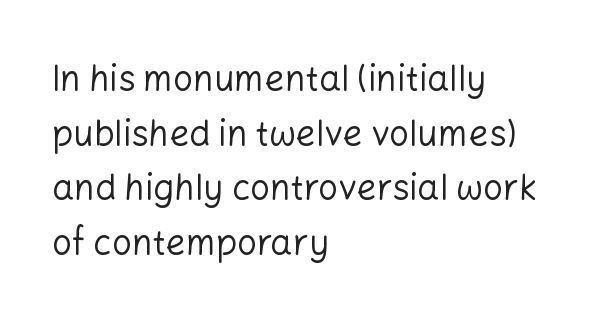
Q: Is the text bold? A: No.
Q: Is the text italic (slanted)? A: No, it is upright.
Q: Is the typeface a serif or a sans-serif typeface? A: Sans-serif.
Q: Is the text underlined? A: No.
Q: How is the paragraph aligned? A: Left-aligned.
Q: Is the spacing between letters normal or unusually wide? A: Normal.
Q: Is the spacing between lines tight, normal or loose? A: Normal.
Q: Width (condensed, normal, or wide)? A: Normal.
Q: Stroke contrast? A: Low.
Q: x-height? A: Medium.
Q: Monospaced? A: No.
